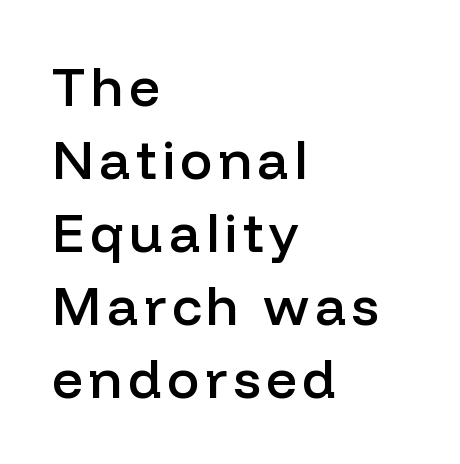
{"serif": "no", "italic": "no", "bold": "semi", "weight": "semibold", "width": "normal", "stroke_contrast": "low", "x_height": "medium", "monospaced": "no", "underline": "no", "align": "left", "line_spacing": "normal", "line_spacing_ratio": 1.35, "glyph_px": 54}
